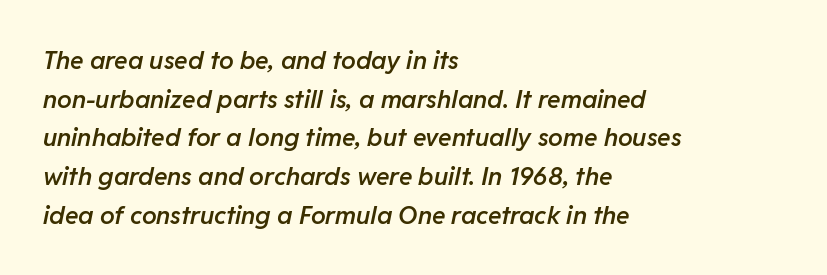
The image shows 25 px text type, italic (leaning right); set left-aligned, normal line spacing (1.55x), normal letter spacing, not underlined.
